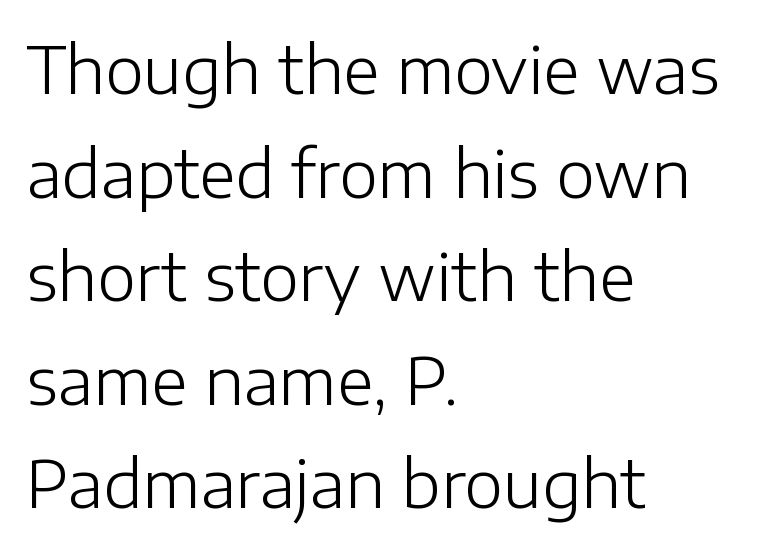
The font family rendered here belongs to the sans-serif group. The rendering uses a moderate line-height, typical for paragraphs. The rendering keeps characters at their native spacing. The strokes are not fattened; the text isn't bold. This rendering uses left alignment, leaving the right contour irregular. Check the space under the baseline: it is left empty.
